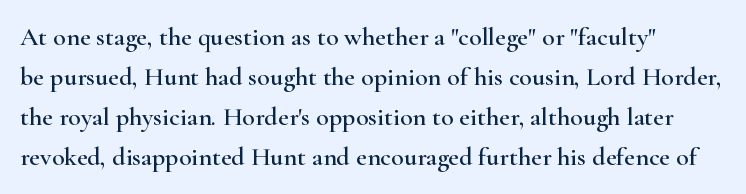
Observe the ordinary spacing: letters are neighbours, not strangers. Horizontal bands of white between lines are of average thickness. Rendered with straight, roman letterforms. The space beneath each line is pristine and unruled.
